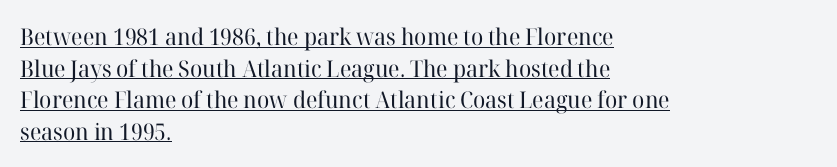
A roman cut, with each character standing at attention. Leading: standard. A continuous stroke trails under the words, as in a hyperlink. Between one letter and the next there's only the usual sliver of space. The characters are drawn with everyday or finer stroke widths. Left-aligned paragraph, ragged on the right.
